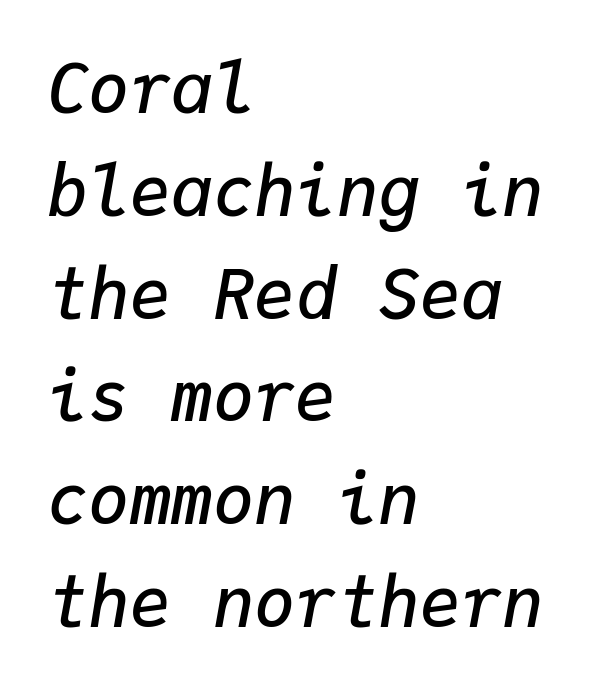
Emphasis by weight is partial: semibold. Each letter, wide or thin by design, is forced into the same width here. This sample is left-justified, so line endings fall wherever the words run out. Regarding leading, the lines here are spaced in the standard way. An italicized treatment has been applied to the whole sample.
